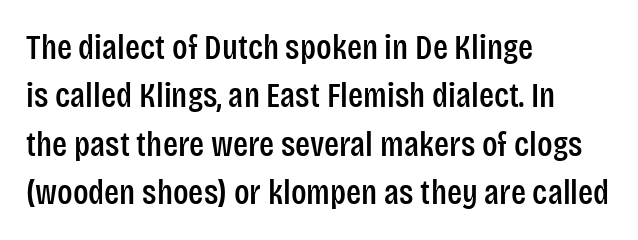
{"serif": "no", "italic": "no", "width": "condensed", "stroke_contrast": "low", "x_height": "large", "monospaced": "no", "underline": "no", "align": "left", "line_spacing": "normal", "line_spacing_ratio": 1.38, "letter_spacing": "normal", "letter_spacing_em": 0.0, "glyph_px": 35}
